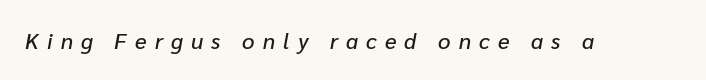
The image shows 22 px text type, italic (leaning right); set unusually wide letter spacing (+0.37 em), not underlined.
